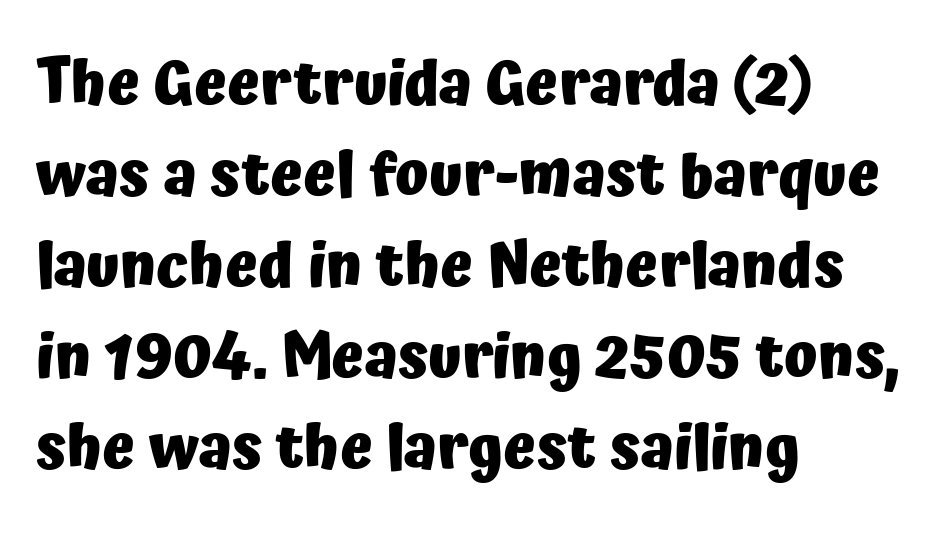
{"serif": "no", "italic": "no", "bold": "yes", "weight": "heavy", "width": "normal", "stroke_contrast": "low", "x_height": "medium", "monospaced": "no", "underline": "no", "align": "left", "line_spacing": "normal", "line_spacing_ratio": 1.49, "letter_spacing": "normal", "letter_spacing_em": 0.0, "glyph_px": 61}
